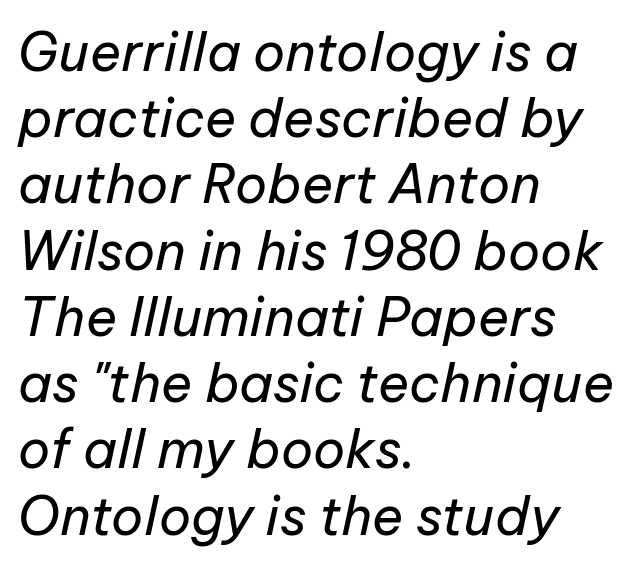
Q: Is the text bold? A: No.
Q: Is the text italic (slanted)? A: Yes, it leans right by about 12 degrees.
Q: Is the text underlined? A: No.
Q: How is the paragraph aligned? A: Left-aligned.
Q: Is the spacing between letters normal or unusually wide? A: Normal.
Q: Is the spacing between lines tight, normal or loose? A: Normal.
Q: Width (condensed, normal, or wide)? A: Normal.
Q: Stroke contrast? A: Low.
Q: x-height? A: Medium.
Q: Monospaced? A: No.
